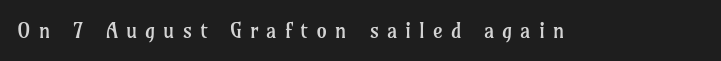
Substantial extra tracking has been applied to these lines. Italic: no, the glyphs are upright roman. Check the space under the baseline: it is left empty. Weight: regular or lighter.
